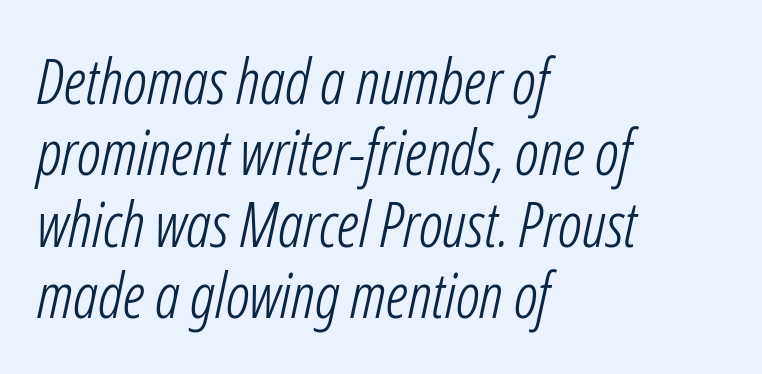
{"italic": "yes", "lean": "right", "slant_degrees": 12, "bold": "no", "weight": "light", "width": "condensed", "stroke_contrast": "low", "x_height": "medium", "monospaced": "no", "underline": "no", "align": "left", "line_spacing": "tight", "line_spacing_ratio": 1.15, "letter_spacing": "normal", "letter_spacing_em": 0.0, "glyph_px": 62}
